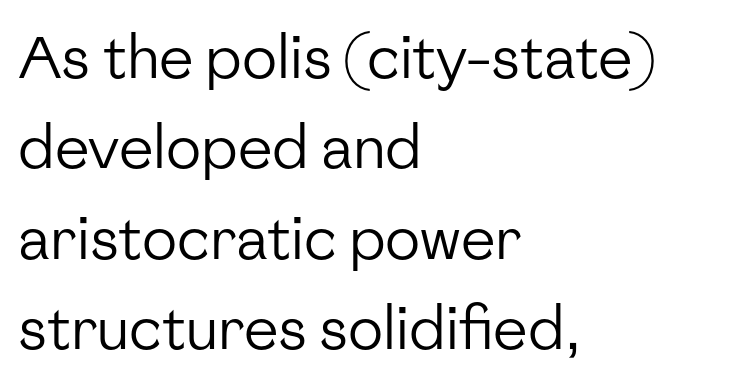
The image shows 58 px regular-weight sans-serif type, upright; set left-aligned, normal line spacing (1.56x), normal letter spacing, not underlined; low stroke contrast and a medium x-height.
